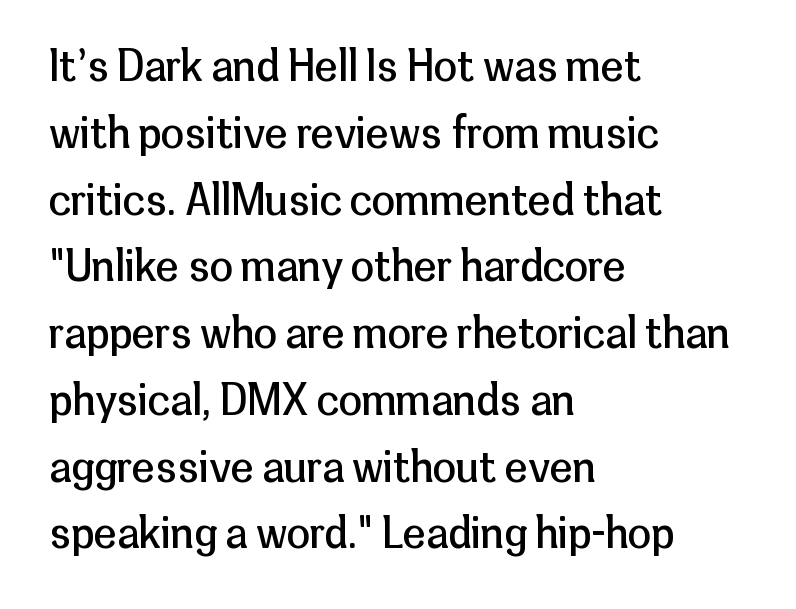
The image shows 42 px regular-weight sans-serif type, upright; set left-aligned, normal line spacing (1.59x), normal letter spacing, not underlined; low stroke contrast and a medium x-height.
